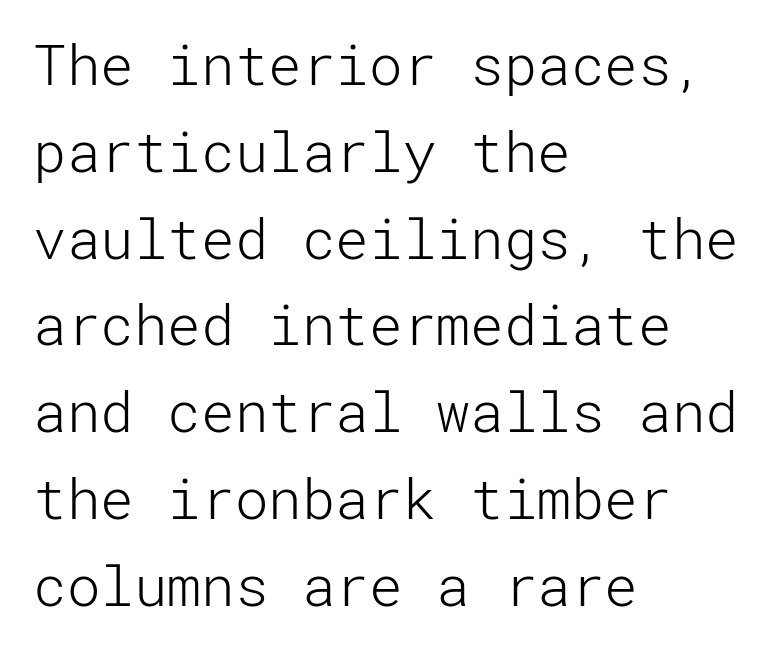
Q: Is the text bold? A: No.
Q: Is the text italic (slanted)? A: No, it is upright.
Q: Is the typeface a serif or a sans-serif typeface? A: Sans-serif.
Q: Is the text underlined? A: No.
Q: How is the paragraph aligned? A: Left-aligned.
Q: Is the spacing between letters normal or unusually wide? A: Normal.
Q: Is the spacing between lines tight, normal or loose? A: Normal.
Q: Width (condensed, normal, or wide)? A: Normal.
Q: Stroke contrast? A: Low.
Q: x-height? A: Medium.
